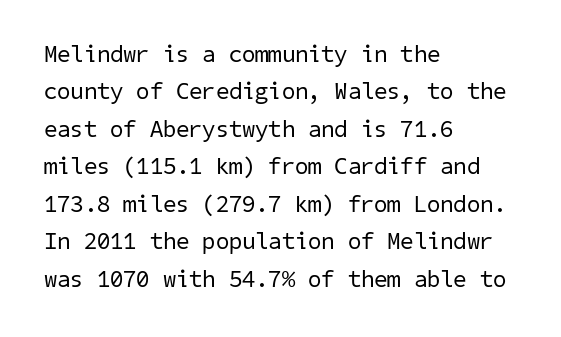
{"bold": "no", "underline": "no", "align": "left", "line_spacing": "normal", "line_spacing_ratio": 1.56, "letter_spacing": "normal", "letter_spacing_em": 0.0, "glyph_px": 24}
